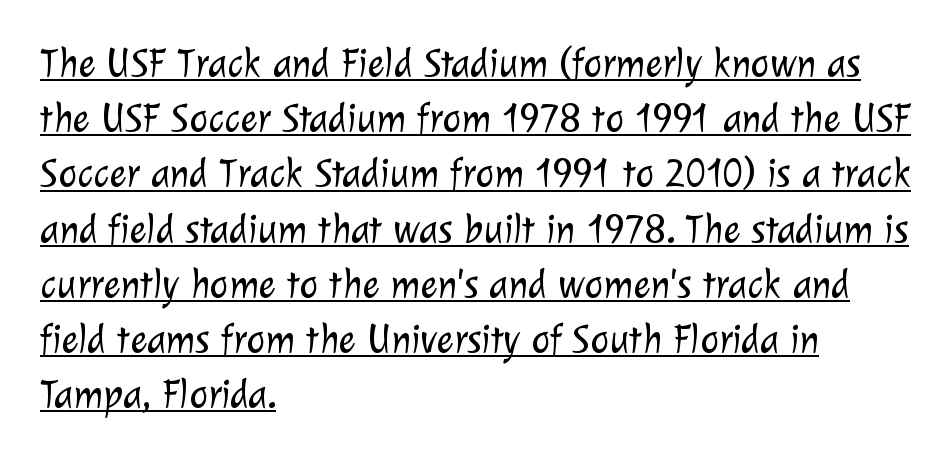
{"serif": "no", "bold": "no", "weight": "light", "width": "normal", "stroke_contrast": "low", "x_height": "medium", "monospaced": "no", "underline": "yes", "align": "left", "line_spacing": "normal", "line_spacing_ratio": 1.38, "letter_spacing": "normal", "letter_spacing_em": 0.0, "glyph_px": 40}
